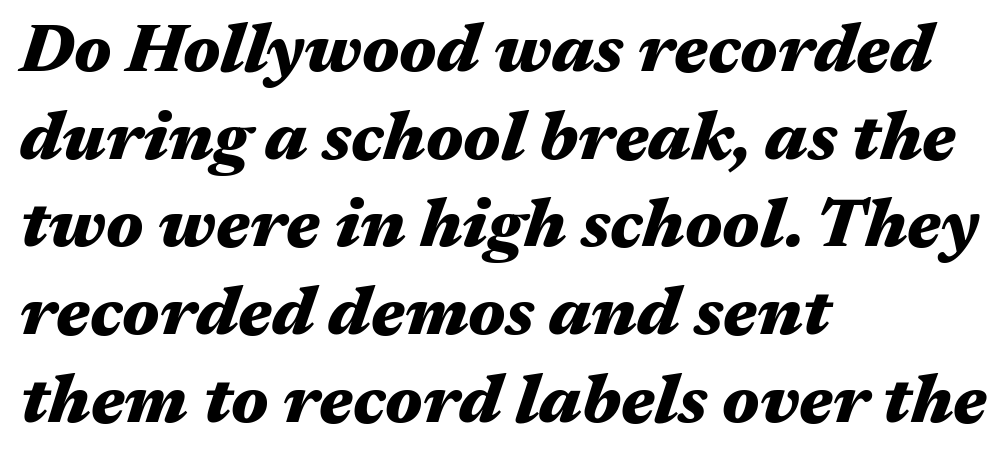
{"italic": "yes", "lean": "right", "slant_degrees": 17, "bold": "yes", "weight": "heavy", "width": "wide", "stroke_contrast": "medium", "x_height": "medium", "monospaced": "no", "underline": "no", "align": "left", "line_spacing": "normal", "line_spacing_ratio": 1.27, "letter_spacing": "normal", "letter_spacing_em": 0.0, "glyph_px": 69}
